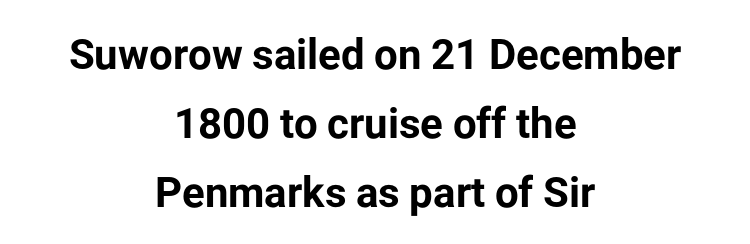
Italic? Not at all — the glyphs are vertical. Looks like regular typesetting: each glyph gets only the width it needs. This sample keeps an unexceptional amount of space between lines. Look at the bottom of the vertical strokes: they stop flat, with no serifs. The text block is weighted toward neither margin, spreading evenly from the middle. Bold? Absolutely — the strokes are thick and heavy.
